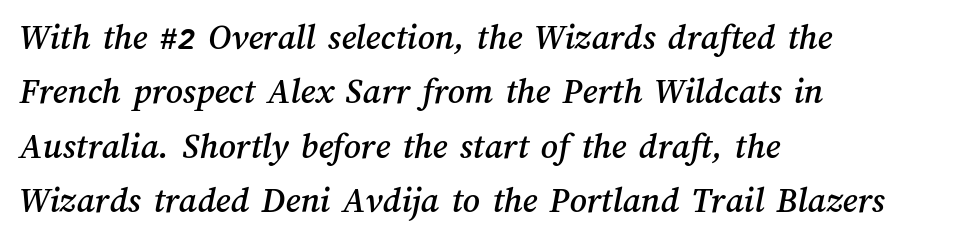
The image shows 37 px text type; set left-aligned, normal line spacing (1.47x), normal letter spacing, not underlined; medium stroke contrast and a medium x-height.
